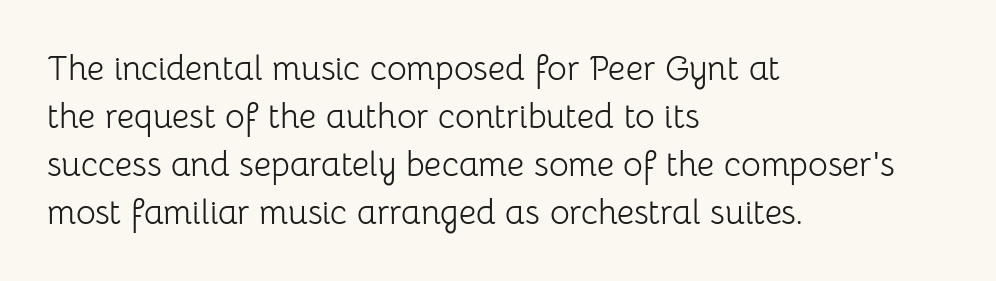
{"serif": "no", "italic": "no", "bold": "no", "weight": "light", "width": "normal", "stroke_contrast": "low", "x_height": "medium", "monospaced": "no", "underline": "no", "align": "left", "line_spacing": "normal", "line_spacing_ratio": 1.41, "letter_spacing": "normal", "letter_spacing_em": 0.0, "glyph_px": 34}
